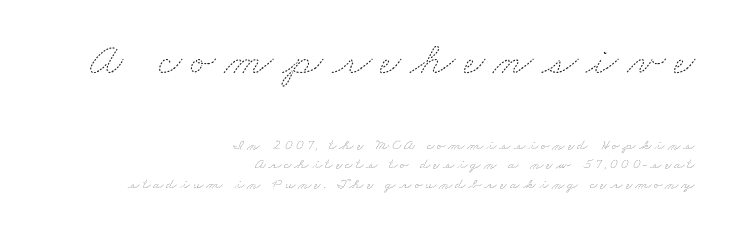
The image shows 46 px thin, wide type; set right-aligned, normal line spacing (1.3x), not underlined; the first (top) block is 3.07x larger; medium stroke contrast and a small x-height.
